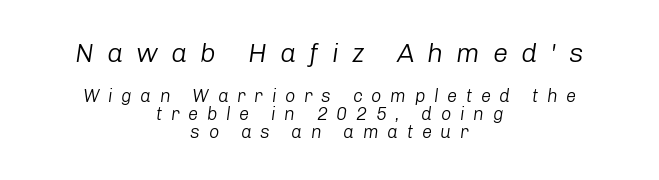
Q: Is the text bold? A: No.
Q: Is the text italic (slanted)? A: Yes, it leans right by about 8 degrees.
Q: Is the text underlined? A: No.
Q: How is the paragraph aligned? A: Centered.
Q: Is the spacing between letters normal or unusually wide? A: Unusually wide.
Q: Is the spacing between lines tight, normal or loose? A: Tight.
Q: Which block of text is set in a larger size, the first (top) or the second (bottom)? A: The first (top) one.
